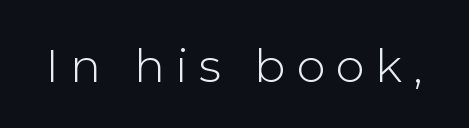
Q: Is the text bold? A: No.
Q: Is the text italic (slanted)? A: No, it is upright.
Q: Is the typeface a serif or a sans-serif typeface? A: Sans-serif.
Q: Is the text underlined? A: No.
Q: Is the spacing between letters normal or unusually wide? A: Unusually wide.
Q: Width (condensed, normal, or wide)? A: Normal.
Q: x-height? A: Medium.
Q: Monospaced? A: No.
